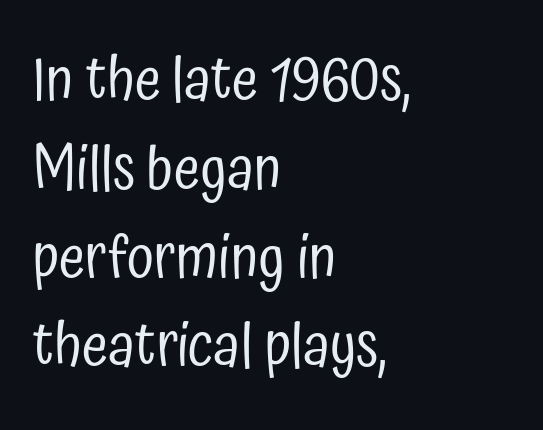
{"serif": "no", "italic": "no", "bold": "no", "weight": "regular", "width": "condensed", "stroke_contrast": "low", "x_height": "medium", "monospaced": "no", "underline": "no", "align": "left", "line_spacing": "normal", "line_spacing_ratio": 1.48, "letter_spacing": "normal", "letter_spacing_em": 0.0, "glyph_px": 60}
